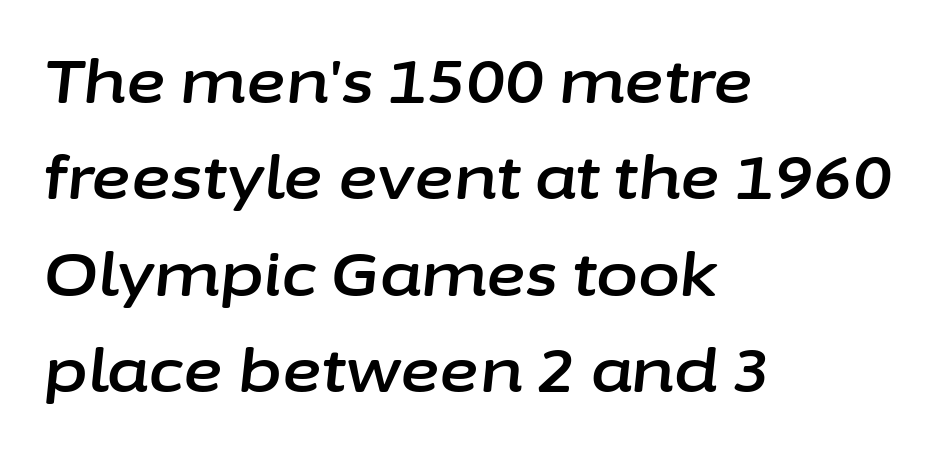
Q: Is the text italic (slanted)? A: Yes, it leans right by about 6 degrees.
Q: Is the text underlined? A: No.
Q: How is the paragraph aligned? A: Left-aligned.
Q: Is the spacing between letters normal or unusually wide? A: Normal.
Q: Is the spacing between lines tight, normal or loose? A: Normal.
Q: Width (condensed, normal, or wide)? A: Normal.
Q: Stroke contrast? A: Low.
Q: x-height? A: Medium.
Q: Monospaced? A: No.
